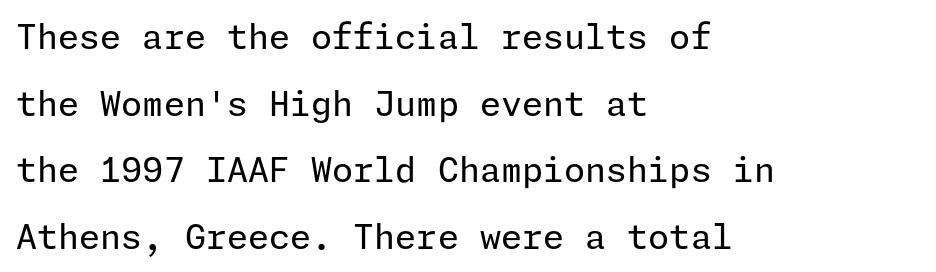
Q: Is the text bold? A: No.
Q: Is the text italic (slanted)? A: No, it is upright.
Q: Is the typeface a serif or a sans-serif typeface? A: Sans-serif.
Q: Is the text underlined? A: No.
Q: How is the paragraph aligned? A: Left-aligned.
Q: Is the spacing between letters normal or unusually wide? A: Normal.
Q: Is the spacing between lines tight, normal or loose? A: Loose.
Q: Width (condensed, normal, or wide)? A: Normal.
Q: Stroke contrast? A: Low.
Q: x-height? A: Medium.
